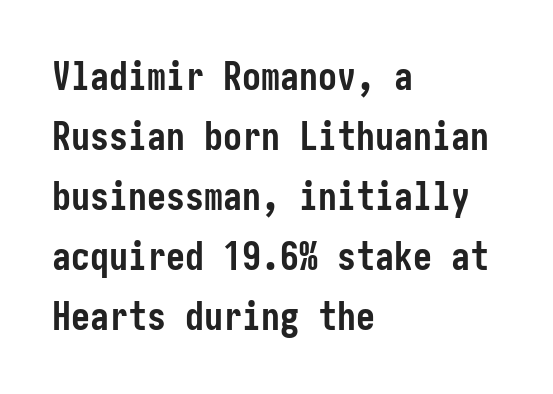
Underline: absent. Does the lettering tilt? It doesn't — this is upright. The letters are bold, with thick, heavy strokes. The rag falls on the right side of this text block.
